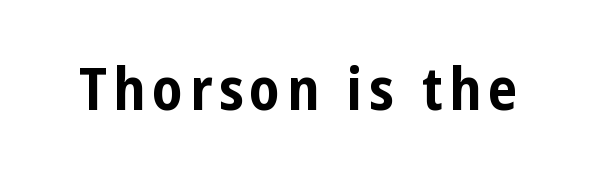
The image shows 59 px bold, condensed sans-serif type, upright; set not underlined; low stroke contrast and a medium x-height.
